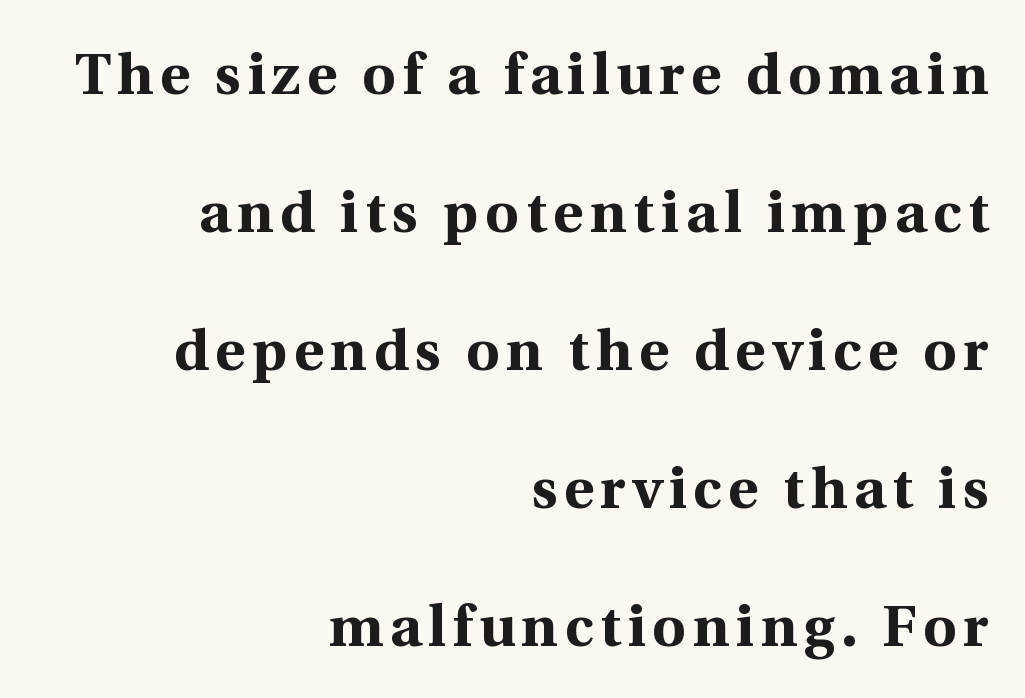
{"serif": "yes", "italic": "no", "bold": "yes", "weight": "bold", "width": "normal", "x_height": "medium", "monospaced": "no", "underline": "no", "align": "right", "line_spacing": "loose", "line_spacing_ratio": 2.38, "glyph_px": 58}
